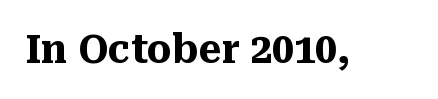
This rendering leaves character spacing at its baseline value. The lettering holds an erect, upright posture throughout. Note the varied advance widths — an 'i' is clearly narrower than an 'm'. Just letters on the line, the space beneath them empty. Plenty of ink on the page — the face is bold. Look at the bottom of the vertical strokes: they flare into serifs here.
